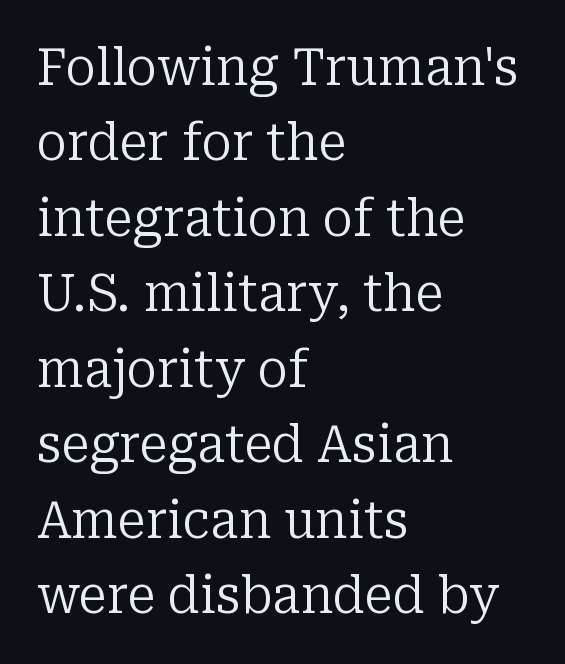
Q: Is the text bold? A: No.
Q: Is the text italic (slanted)? A: No, it is upright.
Q: Is the typeface a serif or a sans-serif typeface? A: Serif.
Q: Is the text underlined? A: No.
Q: How is the paragraph aligned? A: Left-aligned.
Q: Is the spacing between letters normal or unusually wide? A: Normal.
Q: Is the spacing between lines tight, normal or loose? A: Normal.
Q: Width (condensed, normal, or wide)? A: Normal.
Q: Stroke contrast? A: Low.
Q: x-height? A: Medium.
Q: Monospaced? A: No.
